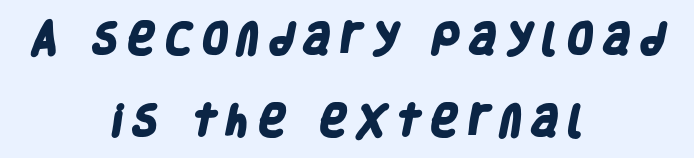
{"serif": "no", "bold": "yes", "weight": "heavy", "width": "condensed", "stroke_contrast": "low", "x_height": "large", "monospaced": "no", "underline": "no", "align": "center", "line_spacing": "loose", "line_spacing_ratio": 2.35, "letter_spacing": "wide", "letter_spacing_em": 0.23, "glyph_px": 35}
